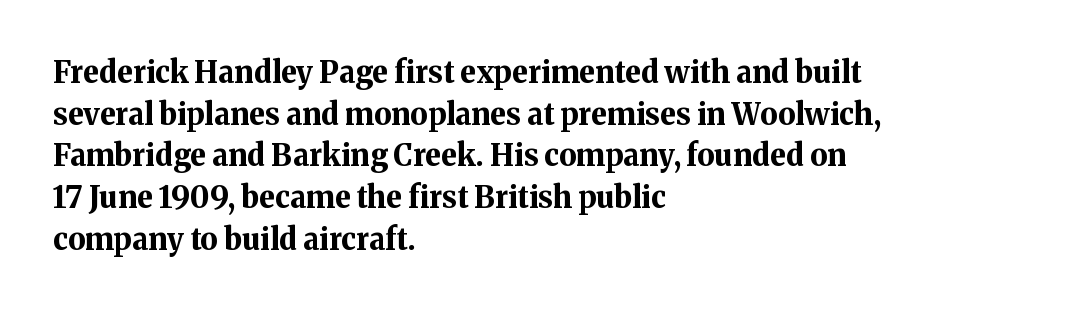
{"serif": "yes", "italic": "no", "bold": "yes", "weight": "bold", "width": "normal", "stroke_contrast": "medium", "x_height": "medium", "monospaced": "no", "underline": "no", "align": "left", "line_spacing": "normal", "line_spacing_ratio": 1.39, "letter_spacing": "normal", "letter_spacing_em": 0.0, "glyph_px": 30}
